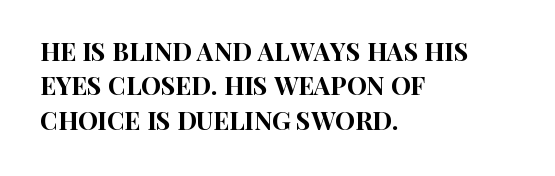
The image shows 25 px text type, upright; set left-aligned, normal line spacing (1.38x), normal letter spacing, not underlined.
